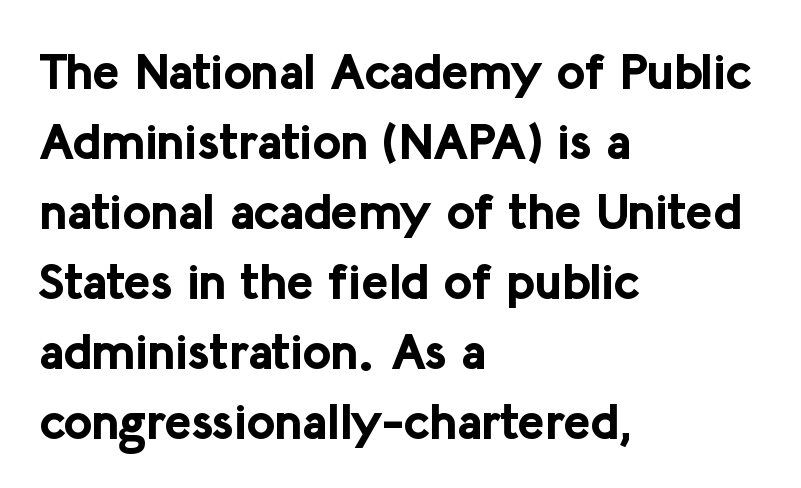
The image shows 50 px bold sans-serif type, upright; set left-aligned, normal line spacing (1.4x), normal letter spacing, not underlined; low stroke contrast and a medium x-height.
